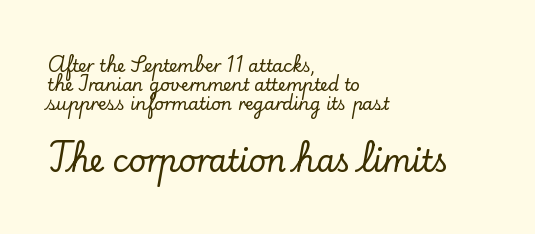
The image shows 30 px serif type; set left-aligned, tight line spacing (1.11x), normal letter spacing, not underlined; the second (bottom) block is 1.76x larger; low stroke contrast and a small x-height.
